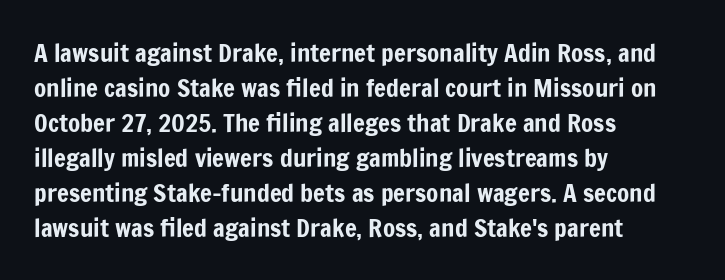
The image shows 25 px text type, upright; set left-aligned, normal line spacing (1.4x), normal letter spacing, not underlined.
